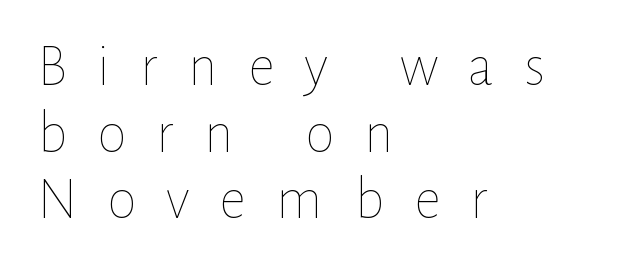
The tracking reads as deliberately expanded to a designer's eye. Do the characters align in a grid? No, the font is proportional. The words here are not underlined. Alignment: flush left.
